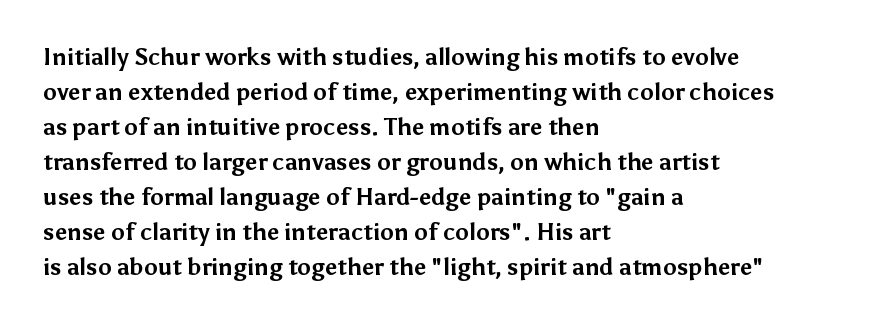
Q: Is the text bold? A: Yes.
Q: Is the text italic (slanted)? A: No, it is upright.
Q: Is the text underlined? A: No.
Q: How is the paragraph aligned? A: Left-aligned.
Q: Is the spacing between letters normal or unusually wide? A: Normal.
Q: Is the spacing between lines tight, normal or loose? A: Normal.
